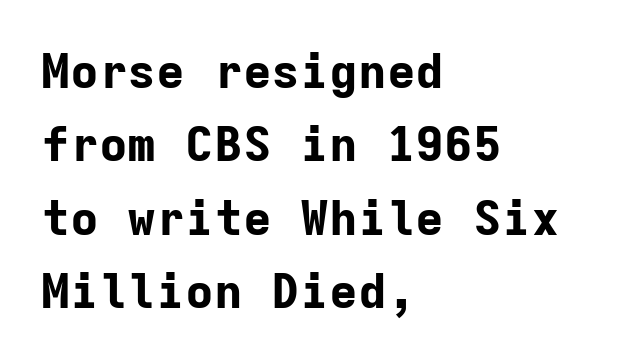
{"serif": "no", "italic": "no", "bold": "yes", "weight": "bold", "width": "normal", "stroke_contrast": "low", "x_height": "medium", "monospaced": "yes", "underline": "no", "align": "left", "line_spacing": "normal", "line_spacing_ratio": 1.53, "letter_spacing": "normal", "letter_spacing_em": 0.0, "glyph_px": 48}
